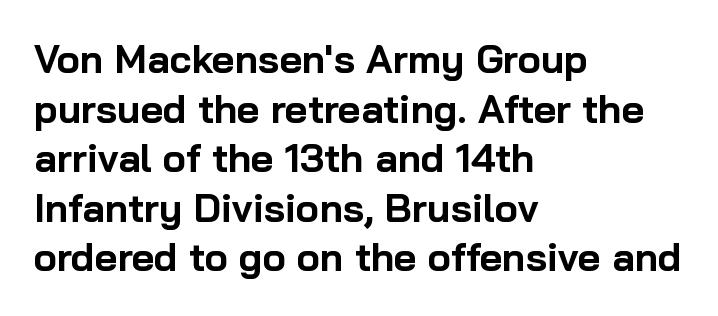
Q: Is the text bold? A: Yes.
Q: Is the text italic (slanted)? A: No, it is upright.
Q: Is the typeface a serif or a sans-serif typeface? A: Sans-serif.
Q: Is the text underlined? A: No.
Q: How is the paragraph aligned? A: Left-aligned.
Q: Is the spacing between letters normal or unusually wide? A: Normal.
Q: Is the spacing between lines tight, normal or loose? A: Normal.
Q: Width (condensed, normal, or wide)? A: Normal.
Q: Stroke contrast? A: Low.
Q: x-height? A: Medium.
Q: Monospaced? A: No.
